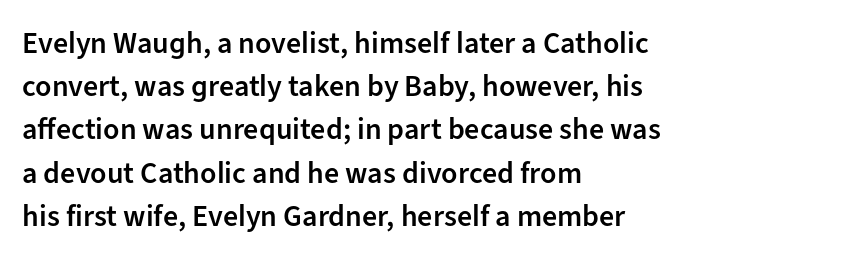
Q: Is the text bold? A: Semi-bold.
Q: Is the text italic (slanted)? A: No, it is upright.
Q: Is the typeface a serif or a sans-serif typeface? A: Sans-serif.
Q: Is the text underlined? A: No.
Q: How is the paragraph aligned? A: Left-aligned.
Q: Is the spacing between letters normal or unusually wide? A: Normal.
Q: Is the spacing between lines tight, normal or loose? A: Normal.
Q: Width (condensed, normal, or wide)? A: Normal.
Q: Stroke contrast? A: Low.
Q: x-height? A: Medium.
Q: Monospaced? A: No.
